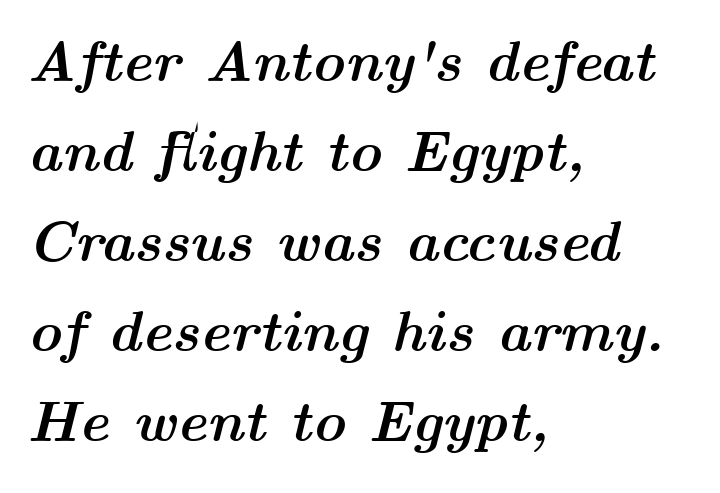
Is this a fixed-width face? No — the glyphs have proportional, varying widths. Vertical spacing — default. Short and long lines alike share a common starting point at left. Tracking here is standard; glyphs follow each other at the usual distance. Descenders are the only things crossing below the line. Slanted lettering throughout.
